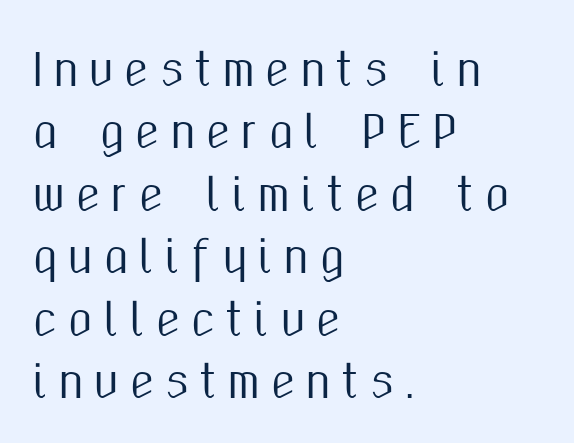
The letters stand upright; this is a roman face. Compared with a centered layout, this one pins lines to the left instead. A typesetter would call this heavily tracked-out type. Spacing verdict: proportional, widths tailored to each character. The specimen omits any rule beneath the text block's lines. Interline gaps are of average width in this sample.
